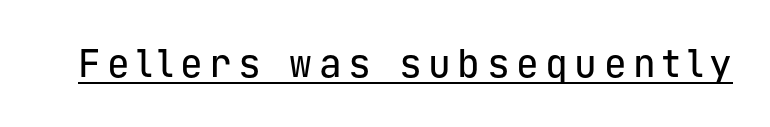
Tall strokes in this sample are plumb rather than angled. Every character here occupies the same horizontal width, giving the sample a typewriter-like rhythm. The rendered words wear a rule along their underside. No feet cap the strokes, marking this as sans-serif type.
